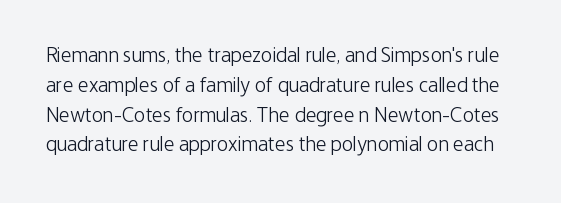
Q: Is the text bold? A: No.
Q: Is the text italic (slanted)? A: No, it is upright.
Q: Is the text underlined? A: No.
Q: Is the spacing between letters normal or unusually wide? A: Normal.
Q: Is the spacing between lines tight, normal or loose? A: Normal.
